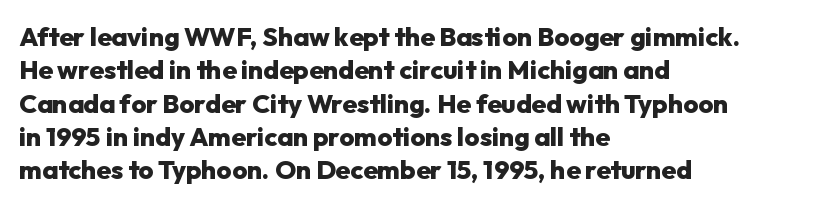
The image shows 26 px bold type, upright; set left-aligned, normal line spacing (1.28x), normal letter spacing, not underlined.
